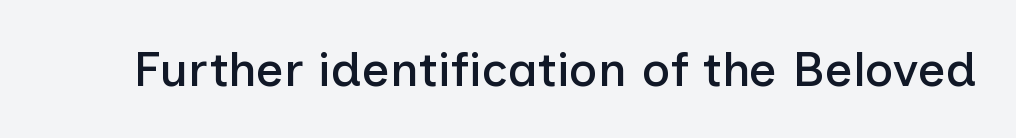
{"serif": "no", "italic": "no", "width": "normal", "stroke_contrast": "low", "x_height": "medium", "monospaced": "no", "underline": "no", "letter_spacing": "normal", "letter_spacing_em": 0.0, "glyph_px": 49}
